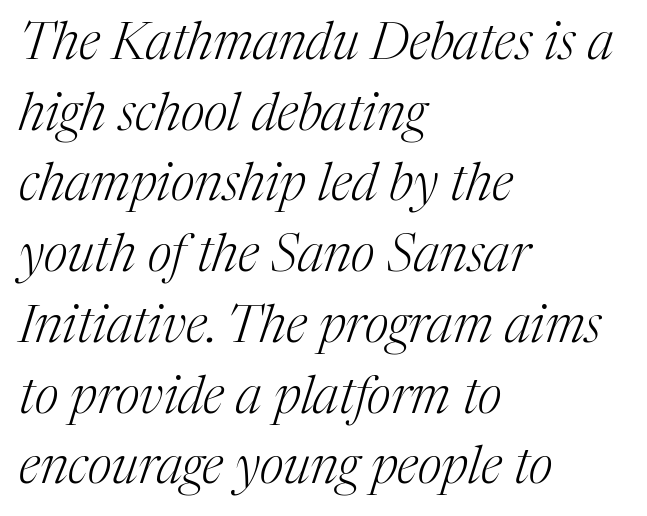
The rag falls on the right side of this text block. Type without underlining. The passage shown is typed in a proportional face where columns would drift. Reading down the column, the eye jumps a familiar distance to each next line.
